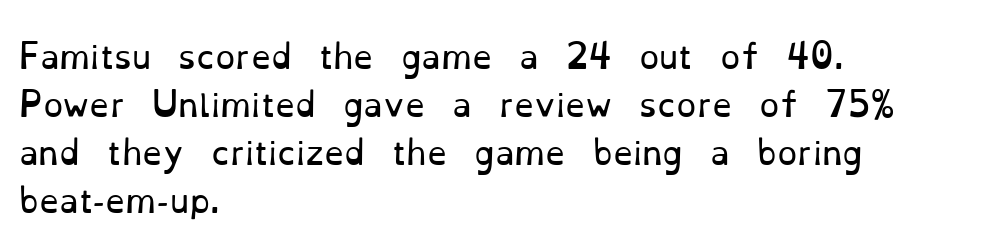
Compared with a centered layout, this one pins lines to the left instead. The leading is moderate, giving the passage an even texture. Tracking here is standard; glyphs follow each other at the usual distance. Ink coverage per letter is moderate at most. The passage shown is not underscored anywhere.
